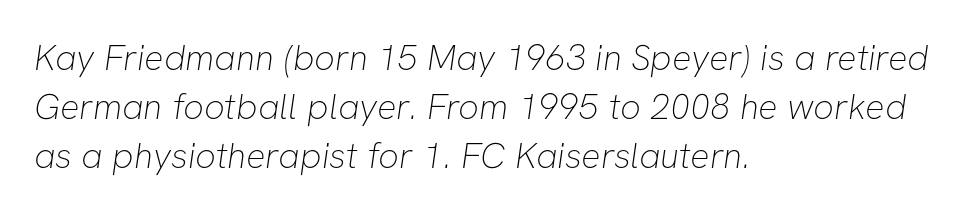
{"serif": "no", "bold": "no", "weight": "thin", "width": "normal", "stroke_contrast": "low", "x_height": "medium", "monospaced": "no", "underline": "no", "align": "left", "line_spacing": "normal", "line_spacing_ratio": 1.36, "letter_spacing": "normal", "letter_spacing_em": 0.0, "glyph_px": 36}
